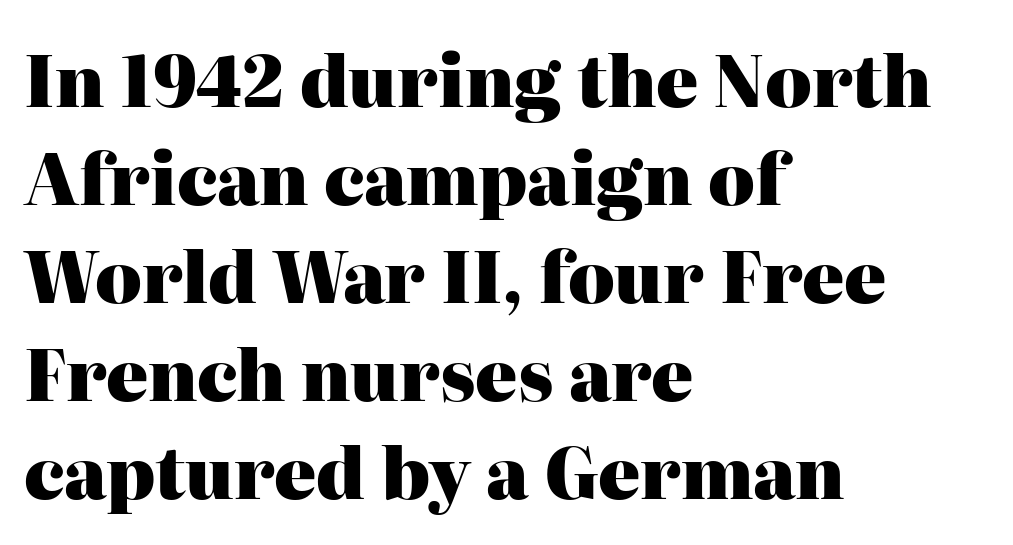
The rendering uses natural spacing where letterforms have individual widths. Caption: multi-line text, flush left, ragged right. The strip under each line holds only bare page. Chunky letters — that's bold for sure. The typography opts for an upright posture over an oblique one. In terms of letterform style, serifs are clearly present.
